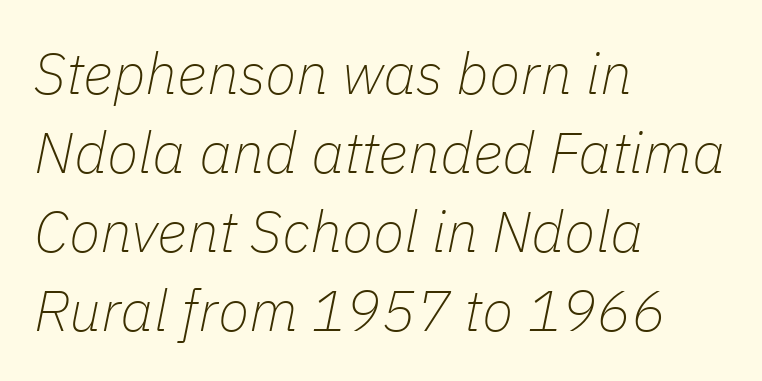
Q: Is the text bold? A: No.
Q: Is the text italic (slanted)? A: Yes, it leans right by about 11 degrees.
Q: Is the text underlined? A: No.
Q: How is the paragraph aligned? A: Left-aligned.
Q: Is the spacing between letters normal or unusually wide? A: Normal.
Q: Is the spacing between lines tight, normal or loose? A: Normal.
Q: Width (condensed, normal, or wide)? A: Normal.
Q: Stroke contrast? A: Low.
Q: x-height? A: Medium.
Q: Monospaced? A: No.
